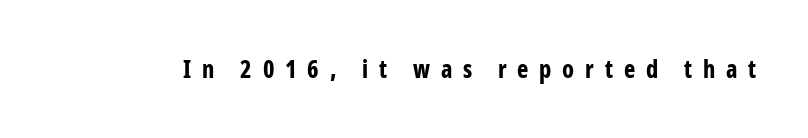
Q: Is the text bold? A: Yes.
Q: Is the text italic (slanted)? A: No, it is upright.
Q: Is the text underlined? A: No.
Q: Is the spacing between letters normal or unusually wide? A: Unusually wide.
